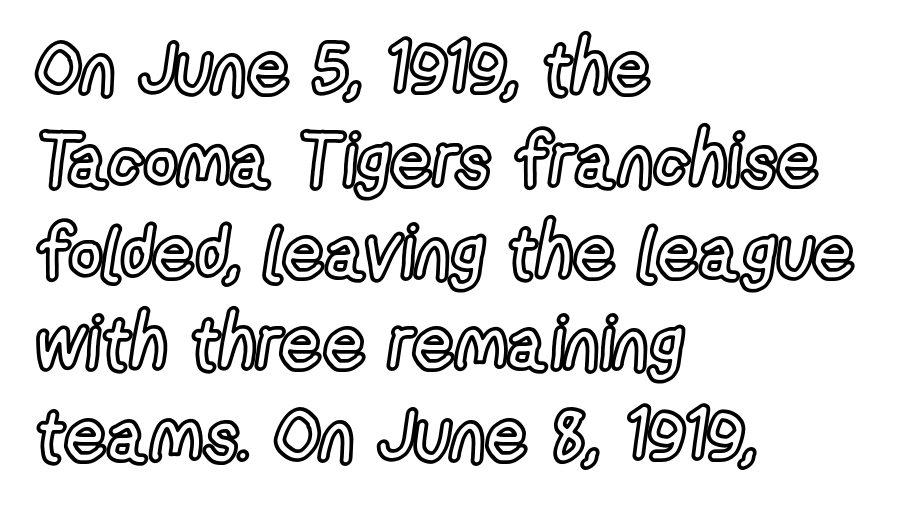
Q: Is the text italic (slanted)? A: Yes.
Q: Is the text underlined? A: No.
Q: How is the paragraph aligned? A: Left-aligned.
Q: Is the spacing between letters normal or unusually wide? A: Normal.
Q: Width (condensed, normal, or wide)? A: Condensed.
Q: x-height? A: Medium.
Q: Monospaced? A: No.
